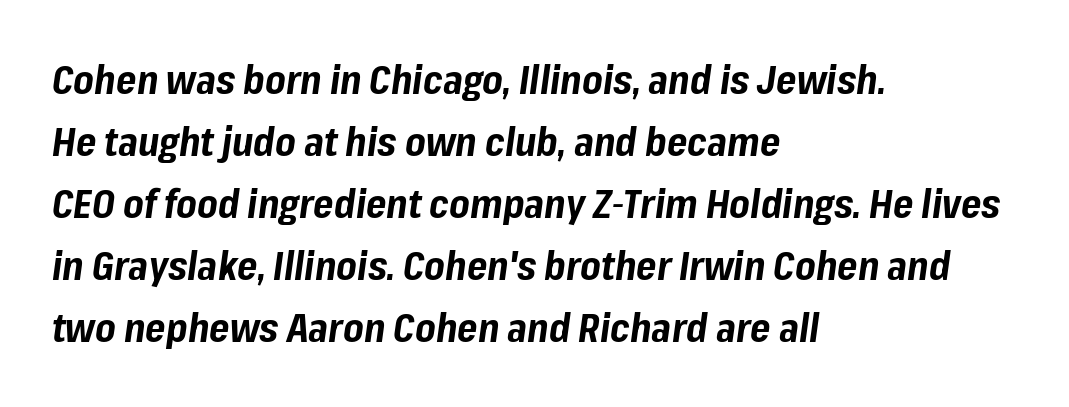
Q: Is the text bold? A: Yes.
Q: Is the text italic (slanted)? A: Yes, it leans right by about 8 degrees.
Q: Is the text underlined? A: No.
Q: How is the paragraph aligned? A: Left-aligned.
Q: Is the spacing between letters normal or unusually wide? A: Normal.
Q: Is the spacing between lines tight, normal or loose? A: Normal.
Q: Width (condensed, normal, or wide)? A: Normal.
Q: Stroke contrast? A: Low.
Q: x-height? A: Medium.
Q: Monospaced? A: No.
